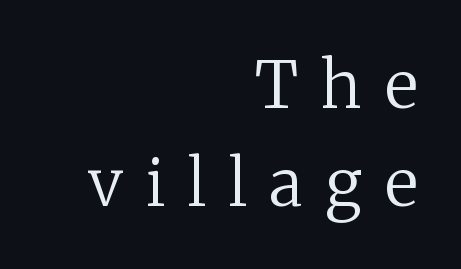
{"serif": "yes", "italic": "no", "bold": "no", "weight": "regular", "width": "normal", "stroke_contrast": "medium", "x_height": "medium", "monospaced": "no", "underline": "no", "align": "right", "line_spacing": "normal", "line_spacing_ratio": 1.51, "letter_spacing": "wide", "letter_spacing_em": 0.35, "glyph_px": 65}
